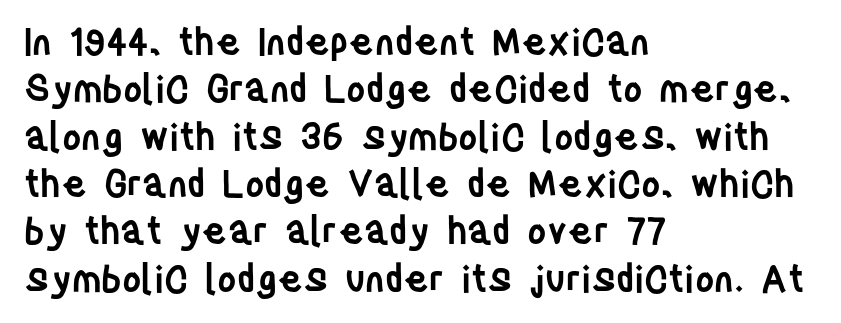
The image shows 37 px semibold, condensed sans-serif type, upright; set left-aligned, normal line spacing (1.28x), normal letter spacing, not underlined; low stroke contrast and a large x-height.
